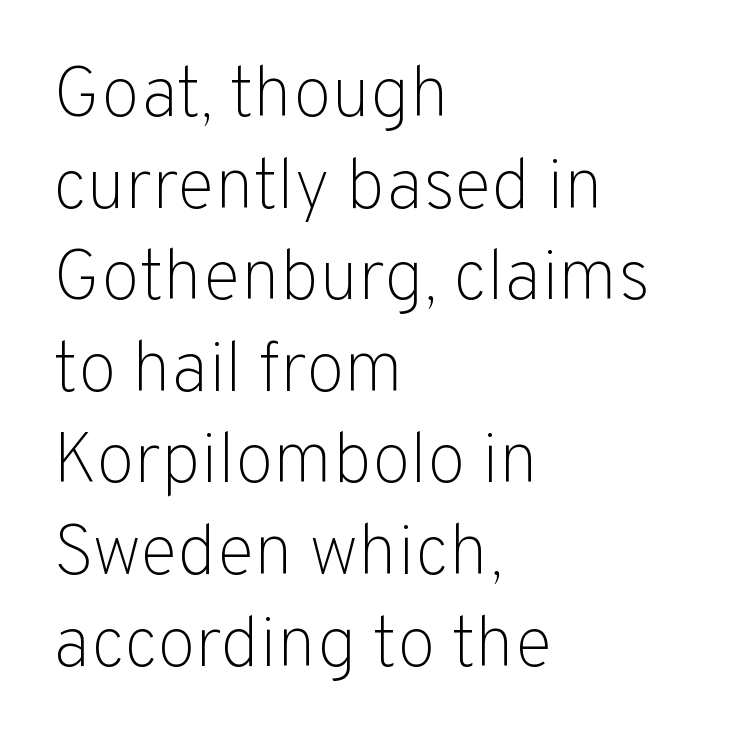
A classic flush-left, rag-right setting is used for this passage. Does extra space separate the letters? No, they use regular spacing. Does the lettering tilt? It doesn't — this is upright. Unlike a traditional serif, this face leaves its strokes unadorned. A light-to-regular cut is what we see here.
